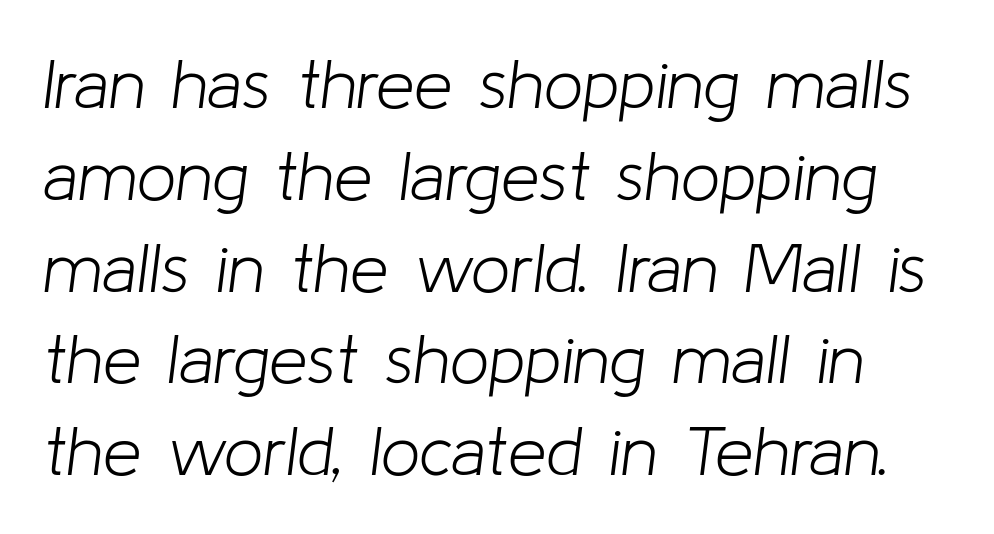
{"italic": "yes", "lean": "right", "slant_degrees": 8, "bold": "no", "weight": "light", "width": "normal", "stroke_contrast": "low", "x_height": "medium", "monospaced": "no", "underline": "no", "line_spacing": "normal", "line_spacing_ratio": 1.33, "letter_spacing": "normal", "letter_spacing_em": 0.0, "glyph_px": 69}
